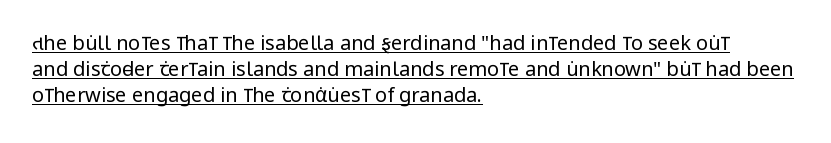
{"italic": "no", "bold": "no", "underline": "yes", "align": "left", "line_spacing": "normal", "line_spacing_ratio": 1.3, "letter_spacing": "normal", "letter_spacing_em": 0.0, "glyph_px": 20}
